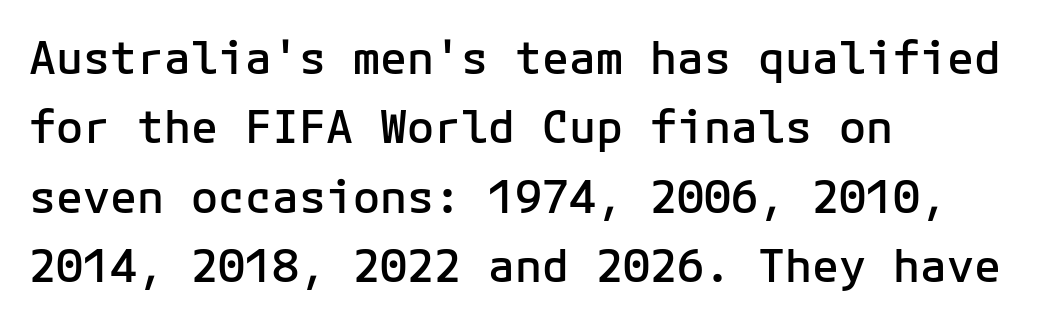
The image shows 45 px semibold sans-serif type, upright, monospaced; set left-aligned, normal line spacing (1.54x), normal letter spacing, not underlined; low stroke contrast and a medium x-height.
